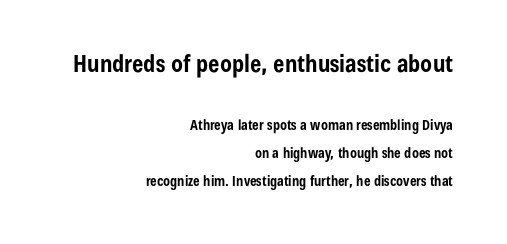
Q: Is the text bold? A: Yes.
Q: Is the text italic (slanted)? A: No, it is upright.
Q: Is the text underlined? A: No.
Q: How is the paragraph aligned? A: Right-aligned.
Q: Is the spacing between letters normal or unusually wide? A: Normal.
Q: Is the spacing between lines tight, normal or loose? A: Loose.
Q: Which block of text is set in a larger size, the first (top) or the second (bottom)? A: The first (top) one.
